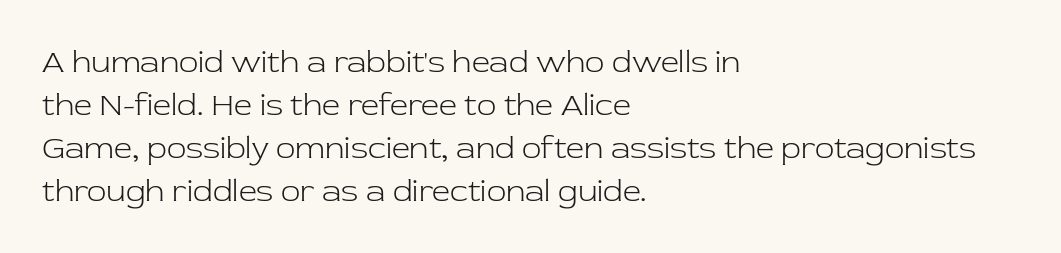
Letters rest on an invisible, unmarked baseline. Stem width sits at or under what a default text font uses. Letterform terminals end in serifs throughout the passage. This sample has the flowing, uneven cadence of proportional lettering. Layout note: lines flush left. A typesetter would mark this as roman, not italic.
